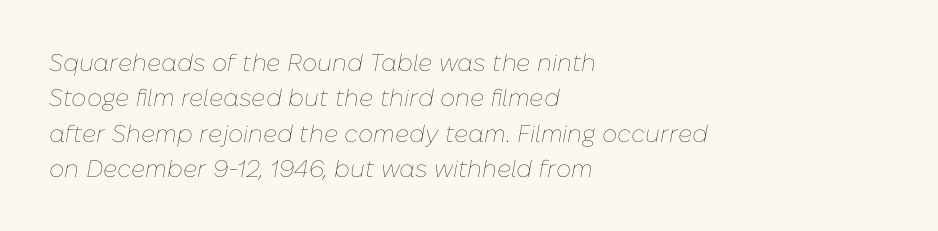
An italicized treatment has been applied to the whole sample. In terms of letterspacing, this is plain default setting. Leading: standard. The passage is arranged the way most books set body copy — flush left. Type without underlining.
